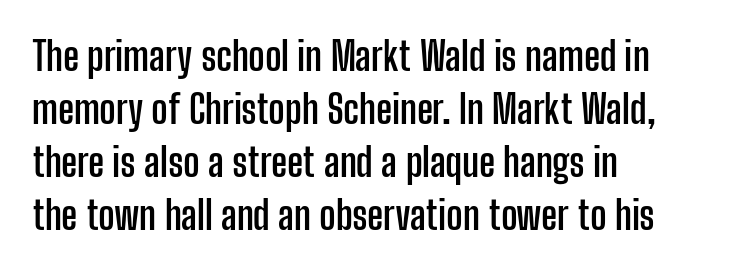
{"serif": "no", "italic": "no", "bold": "yes", "weight": "semibold", "width": "condensed", "stroke_contrast": "low", "x_height": "medium", "monospaced": "no", "underline": "no", "align": "left", "line_spacing": "normal", "line_spacing_ratio": 1.36, "letter_spacing": "normal", "letter_spacing_em": 0.0, "glyph_px": 39}
